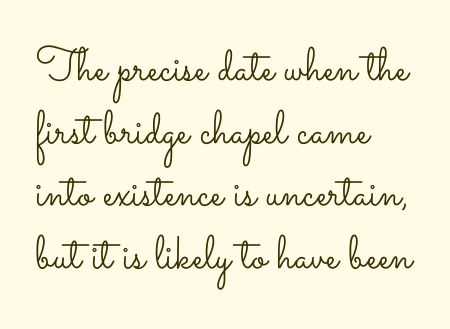
Q: Is the text bold? A: No.
Q: Is the text italic (slanted)? A: Yes.
Q: Is the text underlined? A: No.
Q: How is the paragraph aligned? A: Left-aligned.
Q: Is the spacing between letters normal or unusually wide? A: Normal.
Q: Is the spacing between lines tight, normal or loose? A: Normal.
Q: Width (condensed, normal, or wide)? A: Wide.
Q: Stroke contrast? A: Low.
Q: x-height? A: Small.
Q: Monospaced? A: No.
